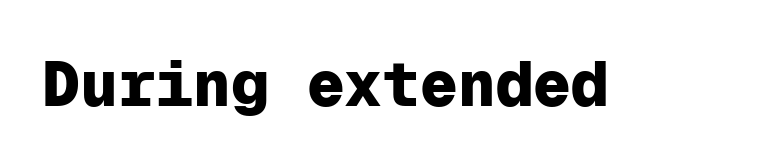
The image shows 63 px heavy sans-serif type, upright, monospaced; set normal letter spacing, not underlined; low stroke contrast and a medium x-height.
